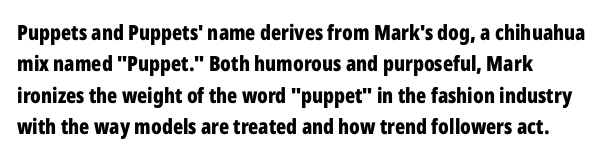
These lines keep a tight, regular rhythm from letter to letter. The type sits square on the baseline with zero lean. The string is rendered with underlining switched off. Every letter is thick-stroked: bold, no question.
